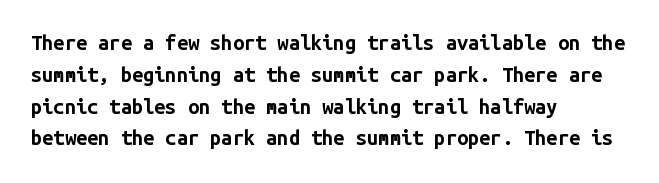
The image shows 20 px bold type, upright; set left-aligned, normal line spacing (1.59x), normal letter spacing, not underlined.
